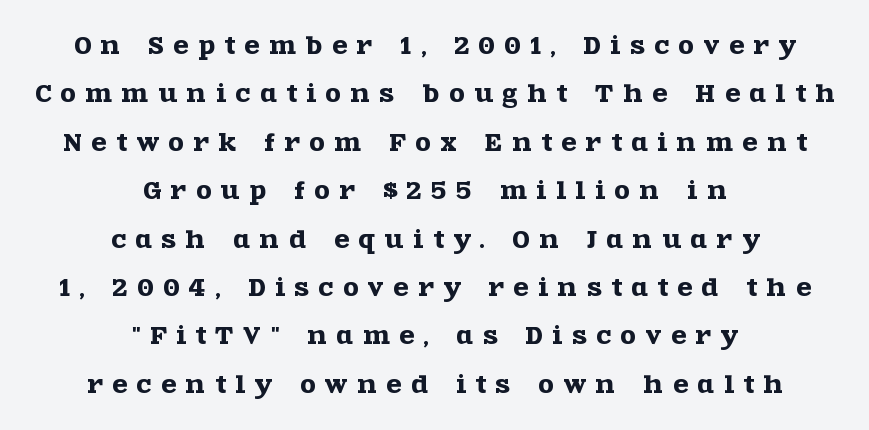
This rendering features lettering with no underline. The lines in this sample share a center point and differ in where they start and stop. The gaps between neighbouring characters are conspicuously large. Every character sits straight up, as roman type does. The space between consecutive lines is lavish.
